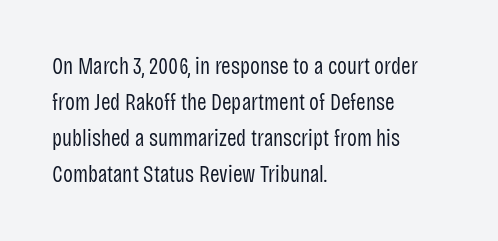
{"italic": "no", "bold": "no", "underline": "no", "align": "left", "line_spacing": "normal", "line_spacing_ratio": 1.56, "letter_spacing": "normal", "letter_spacing_em": 0.0, "glyph_px": 23}
